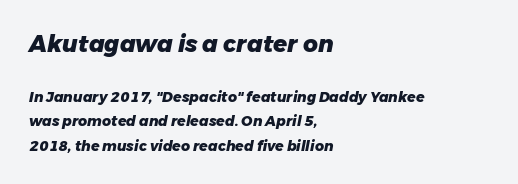
Q: Is the text bold? A: Yes.
Q: Is the text italic (slanted)? A: Yes, it leans right by about 11 degrees.
Q: Is the text underlined? A: No.
Q: How is the paragraph aligned? A: Left-aligned.
Q: Is the spacing between letters normal or unusually wide? A: Normal.
Q: Which block of text is set in a larger size, the first (top) or the second (bottom)? A: The first (top) one.
